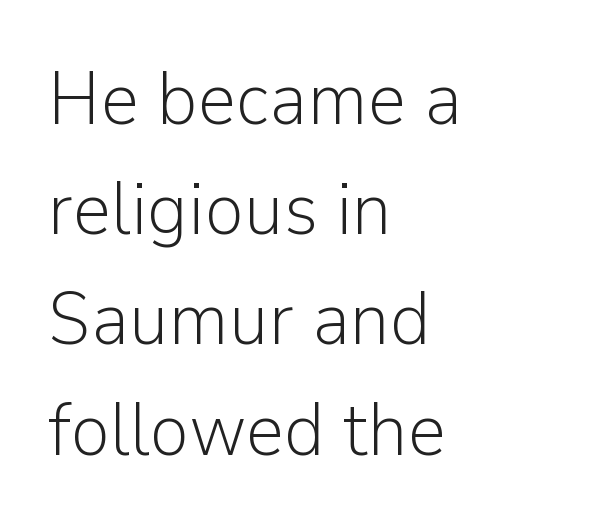
The image shows 75 px light sans-serif type, upright; set left-aligned, normal line spacing (1.47x), normal letter spacing, not underlined; low stroke contrast and a medium x-height.
